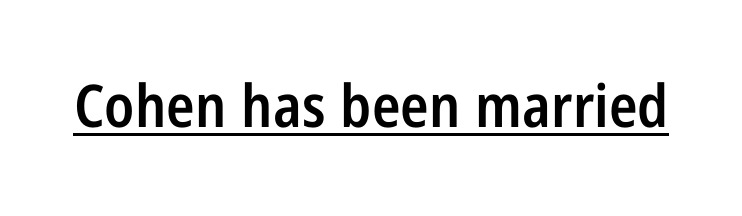
{"serif": "no", "italic": "no", "bold": "semi", "weight": "semibold", "width": "condensed", "stroke_contrast": "low", "x_height": "medium", "monospaced": "no", "underline": "yes", "letter_spacing": "normal", "letter_spacing_em": 0.0, "glyph_px": 59}
